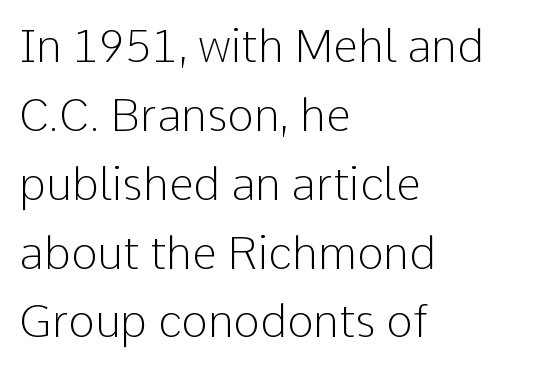
Is there much room between lines? A standard amount, neither cramped nor airy. The specimen omits any rule beneath the text block's lines. The passage shown is not bold in any degree. These lines are composed in type without serifs.
